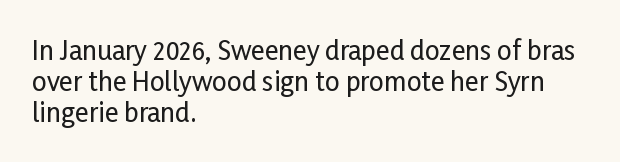
The passage is arranged the way most books set body copy — flush left. This is the regular roman posture of the typeface. The rendering keeps characters at their native spacing. Honestly, there is no underline to notice here at all.
